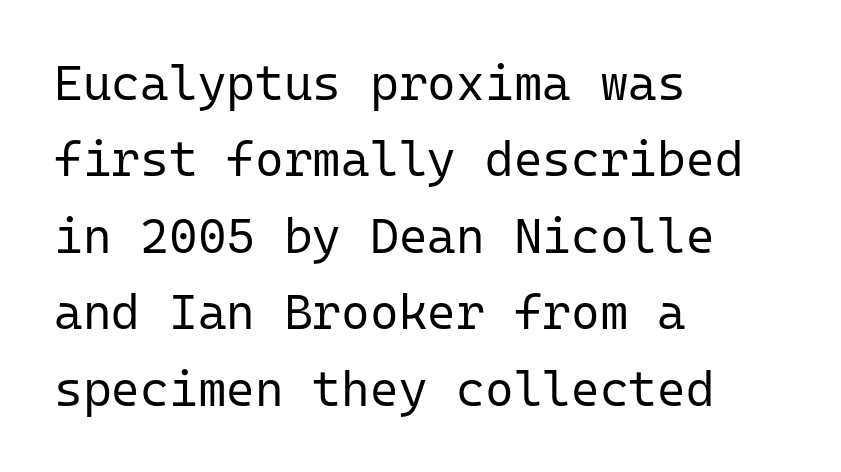
Q: Is the text bold? A: No.
Q: Is the text italic (slanted)? A: No, it is upright.
Q: Is the typeface a serif or a sans-serif typeface? A: Sans-serif.
Q: Is the text underlined? A: No.
Q: How is the paragraph aligned? A: Left-aligned.
Q: Is the spacing between letters normal or unusually wide? A: Normal.
Q: Is the spacing between lines tight, normal or loose? A: Normal.
Q: Width (condensed, normal, or wide)? A: Normal.
Q: Stroke contrast? A: Low.
Q: x-height? A: Medium.
Q: Monospaced? A: Yes.
